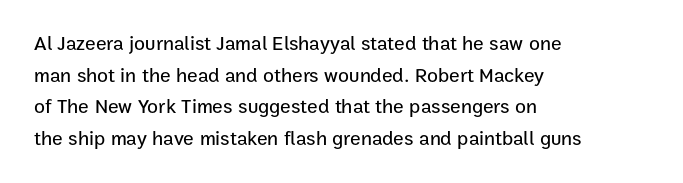
Q: Is the text italic (slanted)? A: No, it is upright.
Q: Is the text underlined? A: No.
Q: How is the paragraph aligned? A: Left-aligned.
Q: Is the spacing between letters normal or unusually wide? A: Normal.
Q: Is the spacing between lines tight, normal or loose? A: Normal.
